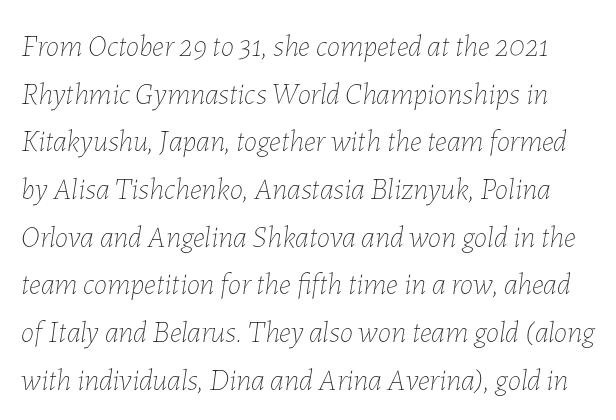
Q: Is the text bold? A: No.
Q: Is the text italic (slanted)? A: Yes, it leans right by about 7 degrees.
Q: Is the text underlined? A: No.
Q: Is the spacing between letters normal or unusually wide? A: Normal.
Q: Is the spacing between lines tight, normal or loose? A: Normal.
Q: Width (condensed, normal, or wide)? A: Normal.
Q: Stroke contrast? A: Low.
Q: x-height? A: Medium.
Q: Monospaced? A: No.
